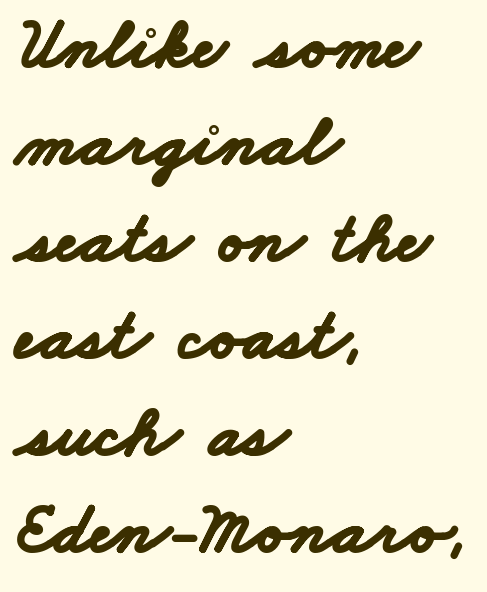
The image shows 73 px bold, wide sans-serif type; set left-aligned, normal line spacing (1.33x), normal letter spacing, not underlined; low stroke contrast and a small x-height.
